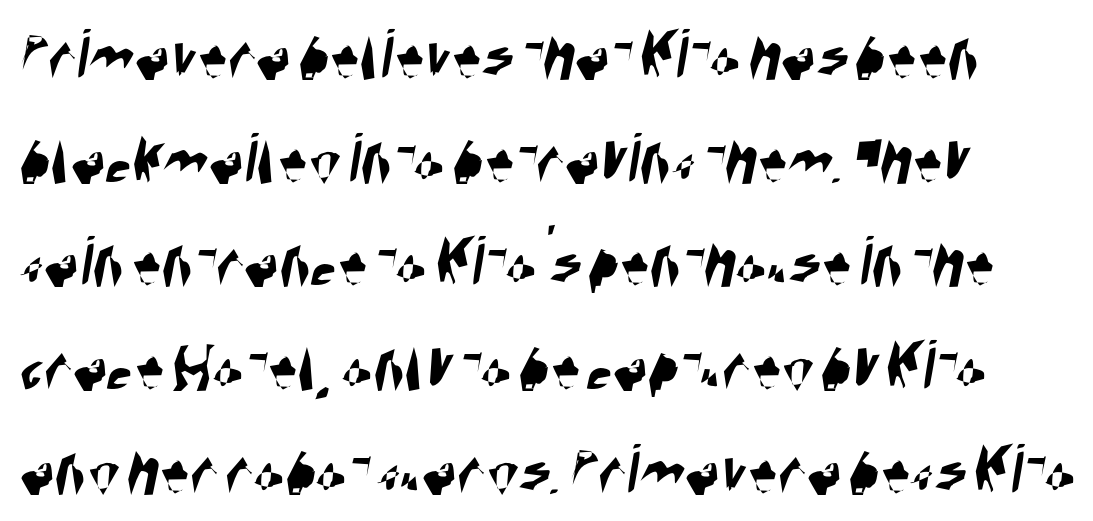
{"serif": "no", "width": "condensed", "stroke_contrast": "high", "x_height": "large", "monospaced": "no", "underline": "no", "align": "left", "line_spacing": "normal", "line_spacing_ratio": 1.42, "letter_spacing": "normal", "letter_spacing_em": 0.0, "glyph_px": 73}
